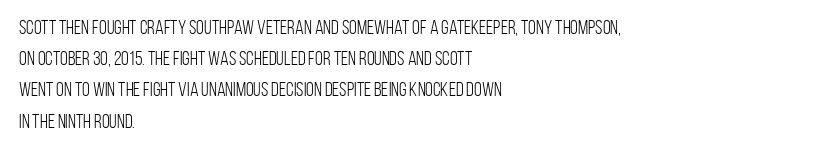
Between one letter and the next there's only the usual sliver of space. Letters rest on an invisible, unmarked baseline. Does the copy run flush right? No — it runs flush left. Nothing heavy about these letters — not bold at all.
